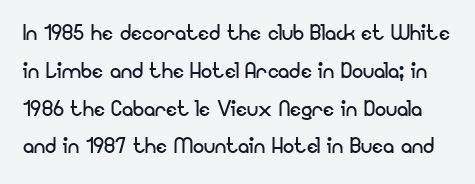
Ascenders rise straight up at ninety degrees. The passage shown is typed in a proportional face where columns would drift. Plain, unruled lines of type. Stems and bowls with no extra thickness — not bold. Vertically, the passage feels balanced, rows spaced as you'd expect.
